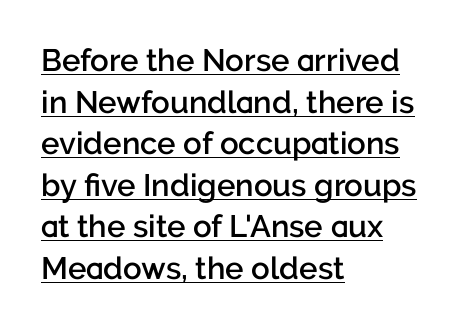
{"serif": "no", "italic": "no", "bold": "semi", "weight": "semibold", "width": "normal", "stroke_contrast": "low", "x_height": "medium", "monospaced": "no", "underline": "yes", "align": "left", "line_spacing": "normal", "line_spacing_ratio": 1.34, "letter_spacing": "normal", "letter_spacing_em": 0.0, "glyph_px": 31}
